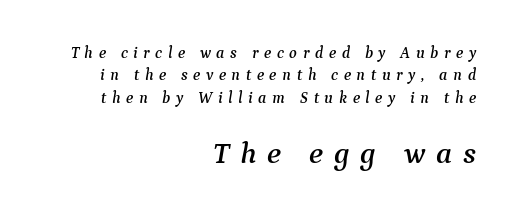
Q: Is the text italic (slanted)? A: Yes, it leans right by about 9 degrees.
Q: Is the typeface a serif or a sans-serif typeface? A: Serif.
Q: Is the text underlined? A: No.
Q: How is the paragraph aligned? A: Right-aligned.
Q: Is the spacing between letters normal or unusually wide? A: Unusually wide.
Q: Is the spacing between lines tight, normal or loose? A: Normal.
Q: Which block of text is set in a larger size, the first (top) or the second (bottom)? A: The second (bottom) one.
Q: Width (condensed, normal, or wide)? A: Normal.
Q: Stroke contrast? A: Medium.
Q: x-height? A: Medium.
Q: Monospaced? A: No.
